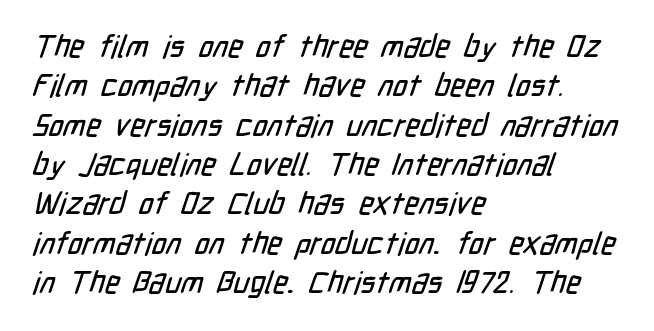
Every row of glyphs begins at an identical x-position on the left. These lines are rendered in a variable-pitch font. Are there feet on the stems? There aren't — it's a sans. The horizontal fit of the characters is conventional and even. Underlining? Definitely not there. The vertical gap from one line to the next is medium.
